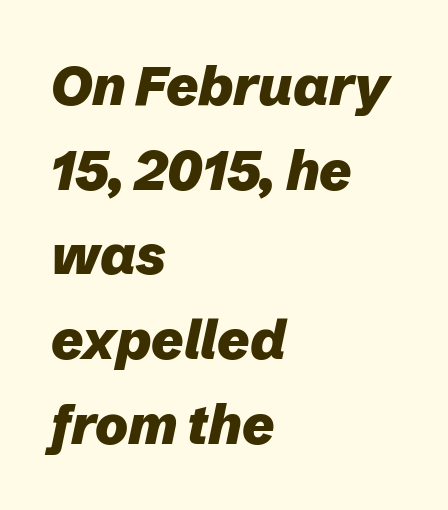
{"italic": "yes", "lean": "right", "slant_degrees": 12, "bold": "yes", "weight": "heavy", "width": "normal", "stroke_contrast": "low", "x_height": "medium", "monospaced": "no", "underline": "no", "align": "left", "line_spacing": "normal", "line_spacing_ratio": 1.54, "letter_spacing": "normal", "letter_spacing_em": 0.0, "glyph_px": 55}
